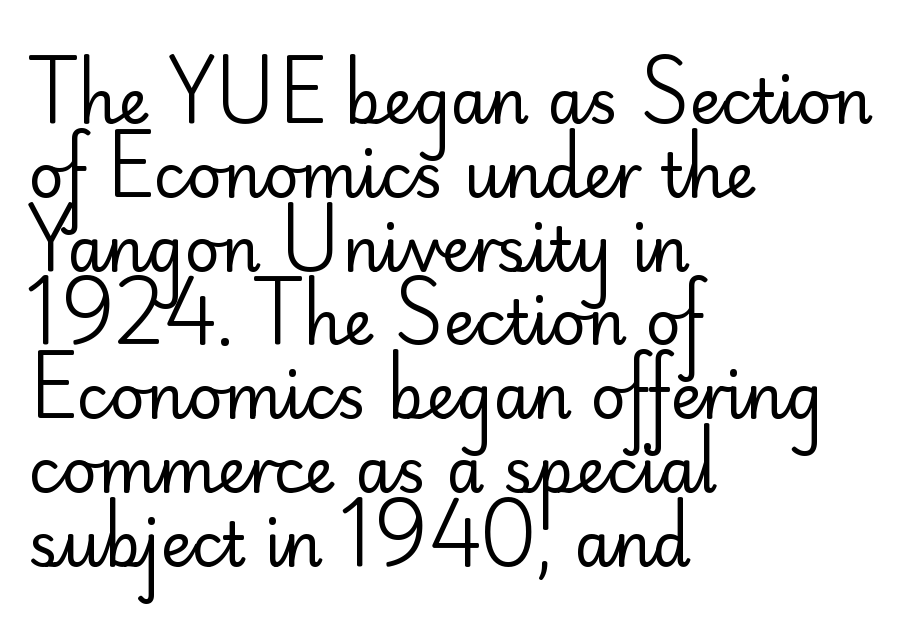
The passage shown is typed in a proportional face where columns would drift. Is the type heavy? It reads as light-to-regular instead. The letters stand upright; this is a roman face. The type family on display is of the sans-serif kind. Line beginnings align vertically; line endings do not. Beneath every word, the page is bare.
